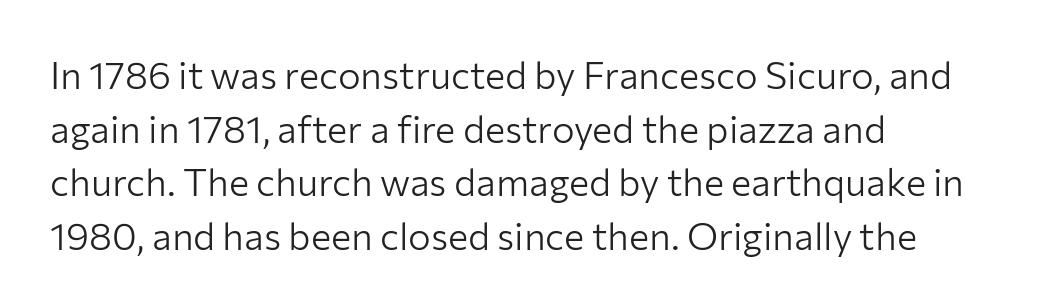
Q: Is the text bold? A: No.
Q: Is the text italic (slanted)? A: No, it is upright.
Q: Is the typeface a serif or a sans-serif typeface? A: Sans-serif.
Q: Is the text underlined? A: No.
Q: How is the paragraph aligned? A: Left-aligned.
Q: Is the spacing between letters normal or unusually wide? A: Normal.
Q: Is the spacing between lines tight, normal or loose? A: Normal.
Q: Width (condensed, normal, or wide)? A: Normal.
Q: Stroke contrast? A: Low.
Q: x-height? A: Medium.
Q: Monospaced? A: No.
